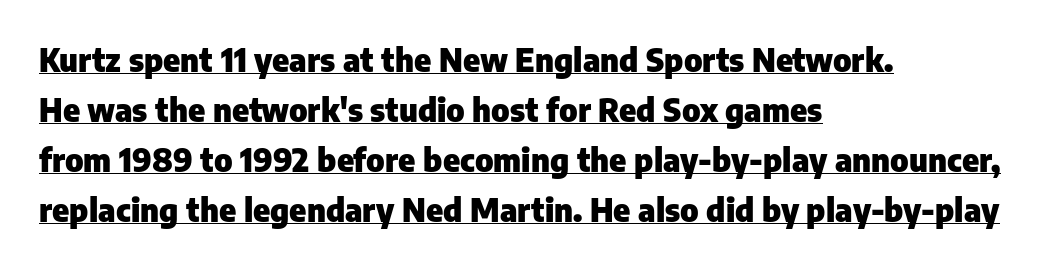
Q: Is the text bold? A: Yes.
Q: Is the text italic (slanted)? A: No, it is upright.
Q: Is the typeface a serif or a sans-serif typeface? A: Sans-serif.
Q: Is the text underlined? A: Yes.
Q: How is the paragraph aligned? A: Left-aligned.
Q: Is the spacing between letters normal or unusually wide? A: Normal.
Q: Is the spacing between lines tight, normal or loose? A: Normal.
Q: Width (condensed, normal, or wide)? A: Normal.
Q: Stroke contrast? A: Low.
Q: x-height? A: Medium.
Q: Monospaced? A: No.
